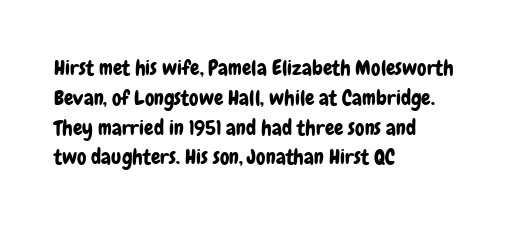
The image shows 21 px text type, upright; set left-aligned, normal line spacing (1.42x), normal letter spacing, not underlined.
